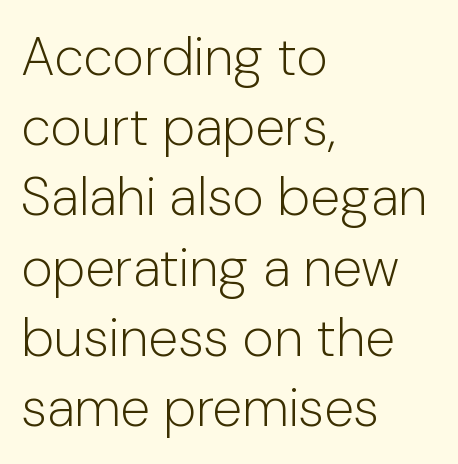
Q: Is the text bold? A: No.
Q: Is the text italic (slanted)? A: No, it is upright.
Q: Is the typeface a serif or a sans-serif typeface? A: Sans-serif.
Q: Is the text underlined? A: No.
Q: How is the paragraph aligned? A: Left-aligned.
Q: Is the spacing between letters normal or unusually wide? A: Normal.
Q: Is the spacing between lines tight, normal or loose? A: Normal.
Q: Width (condensed, normal, or wide)? A: Normal.
Q: Stroke contrast? A: Low.
Q: x-height? A: Medium.
Q: Monospaced? A: No.
